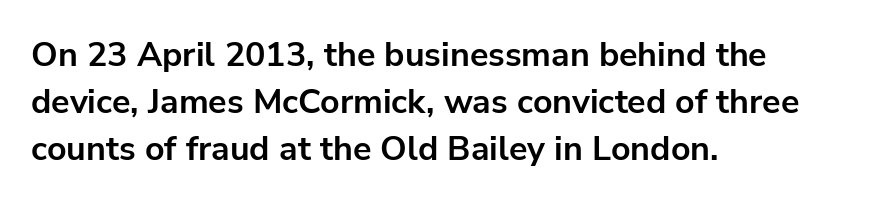
Does the weight exceed regular? Yes, all the way to bold. This sample uses plain, unmodified letter spacing. The letters carry no serifs — their stems end cleanly without finishing strokes. Here the designer chose a conventional face with non-uniform glyph widths. The type sits square on the baseline with zero lean. Teacher's note: observe the even left margin — that is flush-left alignment.
